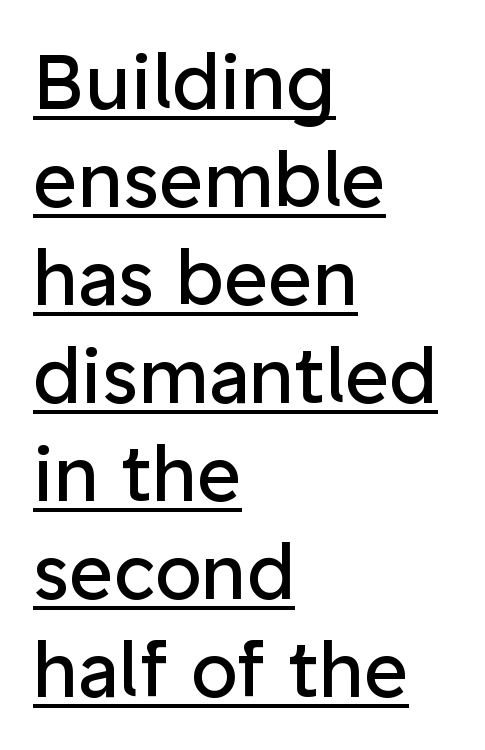
Q: Is the text bold? A: No.
Q: Is the text italic (slanted)? A: No, it is upright.
Q: Is the typeface a serif or a sans-serif typeface? A: Sans-serif.
Q: Is the text underlined? A: Yes.
Q: How is the paragraph aligned? A: Left-aligned.
Q: Is the spacing between letters normal or unusually wide? A: Normal.
Q: Is the spacing between lines tight, normal or loose? A: Normal.
Q: Width (condensed, normal, or wide)? A: Normal.
Q: Stroke contrast? A: Low.
Q: x-height? A: Medium.
Q: Monospaced? A: No.
